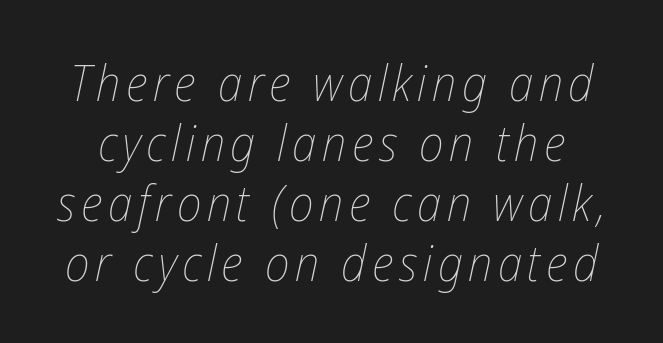
Q: Is the text bold? A: No.
Q: Is the text italic (slanted)? A: Yes, it leans right by about 12 degrees.
Q: Is the text underlined? A: No.
Q: Width (condensed, normal, or wide)? A: Condensed.
Q: Stroke contrast? A: Low.
Q: x-height? A: Medium.
Q: Monospaced? A: No.
